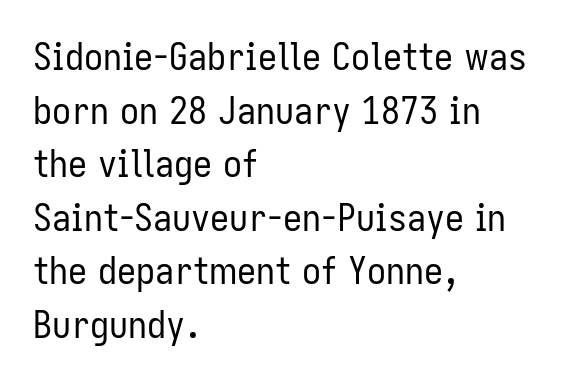
The passage shown is typed in a proportional face where columns would drift. A clean baseline with only descenders dipping below it. Where is the straight margin? On the left. It's the straight-up-and-down kind of type.
